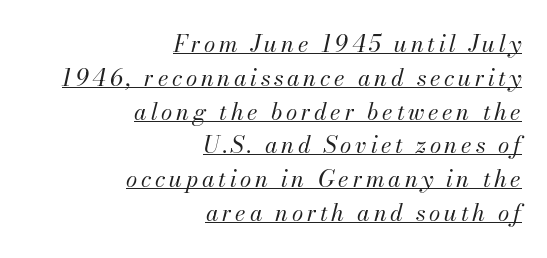
Right-aligned paragraph, ragged on the left. Is the type slanted? Yes — the strokes lean at a clear angle. This sample keeps an unexceptional amount of space between lines. The strokes carry an ordinary text weight at most. Like a heading marked for emphasis, these lines bear an underscore.
